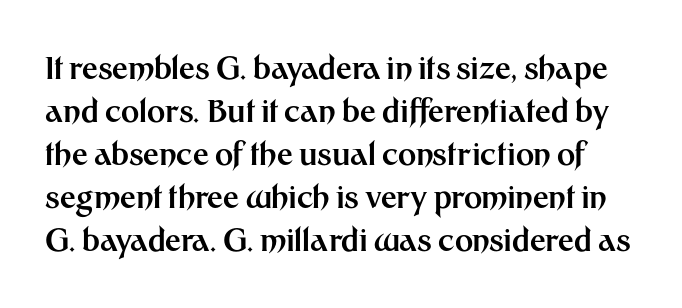
The image shows 31 px bold sans-serif type, upright; set normal line spacing (1.39x), normal letter spacing, not underlined; medium stroke contrast and a medium x-height.
